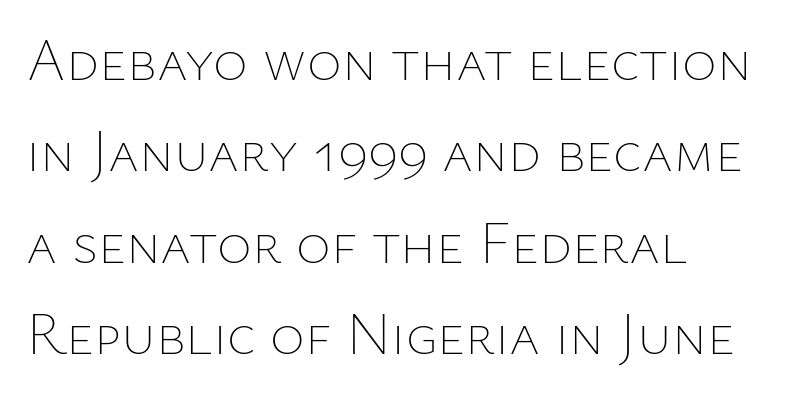
The image shows 59 px thin type, upright; set left-aligned, normal line spacing (1.55x), normal letter spacing, not underlined; low stroke contrast and a medium x-height.
